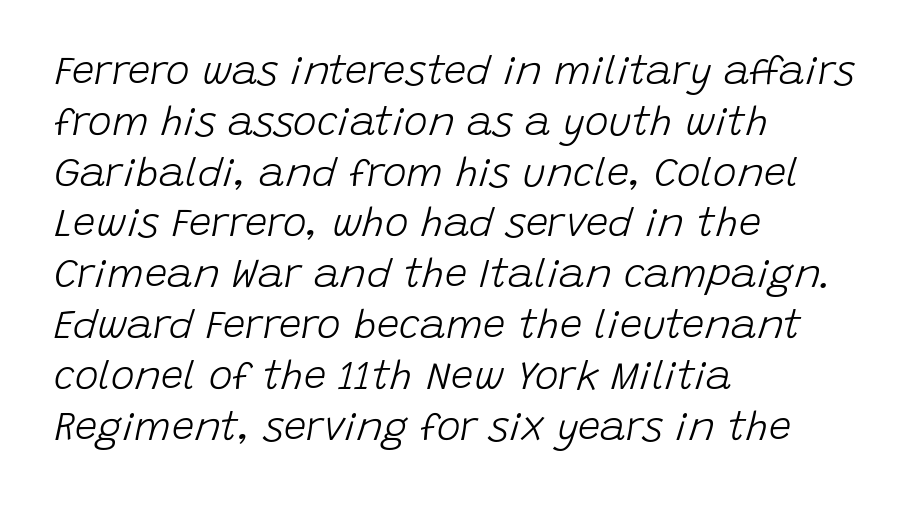
Q: Is the text bold? A: No.
Q: Is the text italic (slanted)? A: Yes, it leans right by about 15 degrees.
Q: Is the text underlined? A: No.
Q: How is the paragraph aligned? A: Left-aligned.
Q: Is the spacing between letters normal or unusually wide? A: Normal.
Q: Is the spacing between lines tight, normal or loose? A: Normal.
Q: Width (condensed, normal, or wide)? A: Normal.
Q: Stroke contrast? A: Low.
Q: x-height? A: Large.
Q: Monospaced? A: No.
